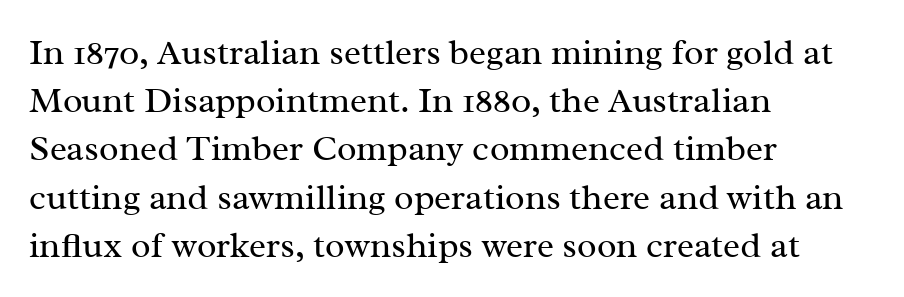
These lines are rendered in a variable-pitch font. Here the glyphs are tracked normally, forming tight word shapes. This is roman type, the default non-slanted kind. This sample uses a serif face.
